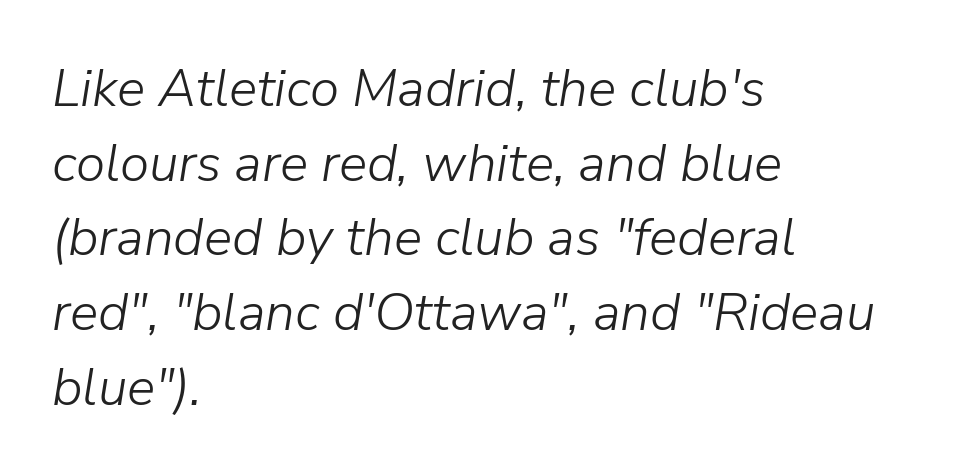
{"italic": "yes", "lean": "right", "slant_degrees": 9, "bold": "no", "weight": "light", "width": "normal", "stroke_contrast": "low", "x_height": "medium", "monospaced": "no", "underline": "no", "align": "left", "line_spacing": "normal", "line_spacing_ratio": 1.41, "letter_spacing": "normal", "letter_spacing_em": 0.0, "glyph_px": 53}
